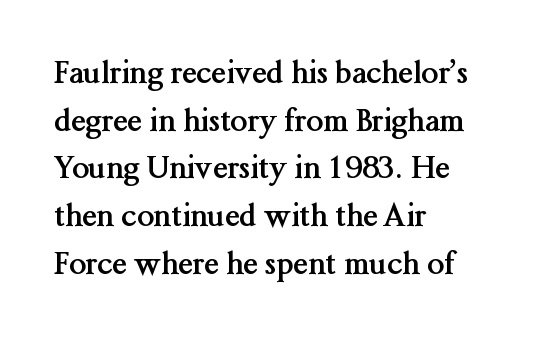
Notice how the stems are strictly vertical — no italics here. Every letter is thick-stroked: bold, no question. The lines in this sample share a left origin and differ only in where they stop. The zone under the glyphs is completely vacant.
